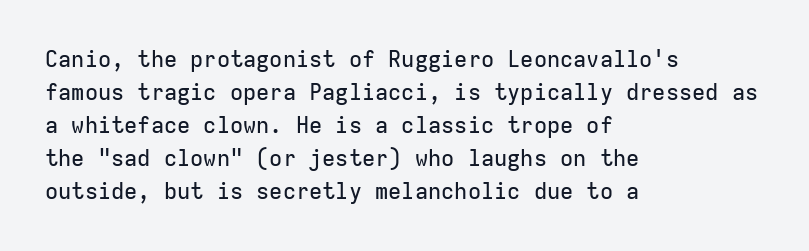
Q: Is the text italic (slanted)? A: No, it is upright.
Q: Is the text underlined? A: No.
Q: How is the paragraph aligned? A: Left-aligned.
Q: Is the spacing between letters normal or unusually wide? A: Normal.
Q: Is the spacing between lines tight, normal or loose? A: Normal.
